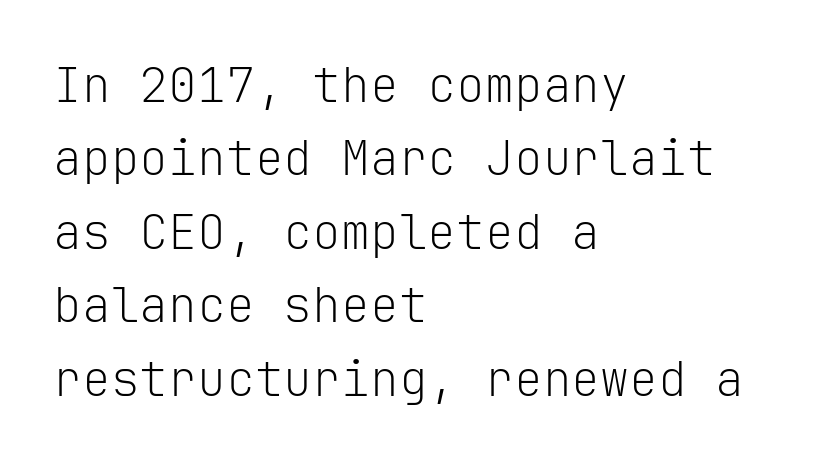
The image shows 48 px light sans-serif type, upright, monospaced; set left-aligned, normal line spacing (1.53x), normal letter spacing, not underlined; low stroke contrast and a medium x-height.
